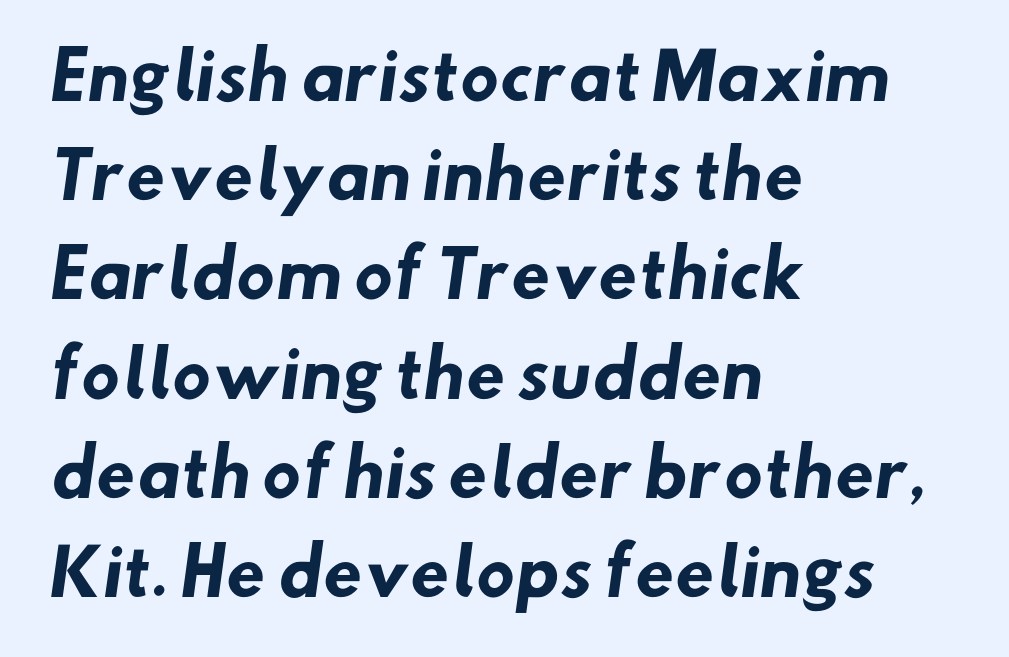
The glyphs are unaccompanied by any horizontal stroke below them. This sample has the flowing, uneven cadence of proportional lettering. The space between consecutive lines is moderate. Tracking here is standard; glyphs follow each other at the usual distance. Heavy, bold letterforms. Caption: multi-line text, flush left, ragged right.
